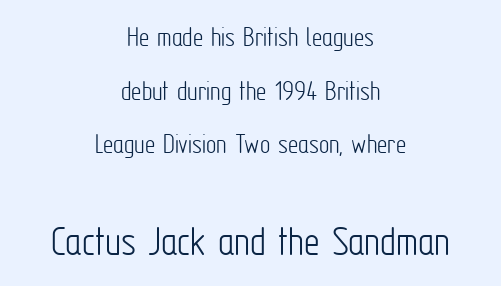
Q: Is the text bold? A: No.
Q: Is the text italic (slanted)? A: No, it is upright.
Q: Is the typeface a serif or a sans-serif typeface? A: Sans-serif.
Q: Is the text underlined? A: No.
Q: How is the paragraph aligned? A: Centered.
Q: Is the spacing between letters normal or unusually wide? A: Normal.
Q: Which block of text is set in a larger size, the first (top) or the second (bottom)? A: The second (bottom) one.
Q: Width (condensed, normal, or wide)? A: Condensed.
Q: Stroke contrast? A: Low.
Q: x-height? A: Medium.
Q: Monospaced? A: No.
